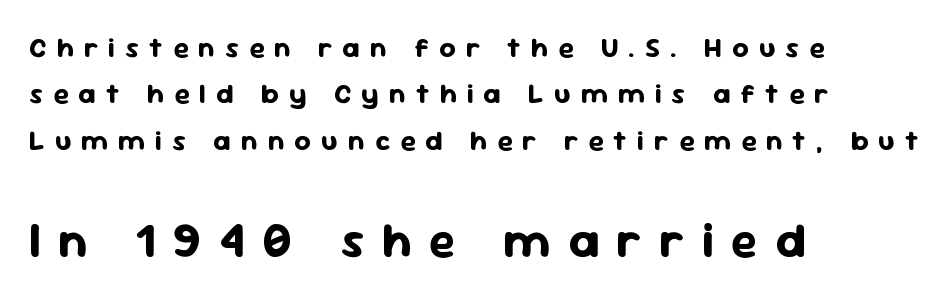
Chunky letters — that's bold for sure. Notice how the passage keeps a crisp vertical edge on the left only. Proportional: the letters do not fall into vertical columns. Glyph-to-glyph distance is far greater than everyday printed text.
